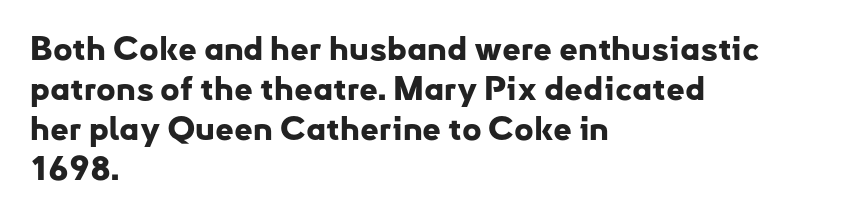
{"serif": "no", "italic": "no", "bold": "yes", "weight": "bold", "width": "normal", "stroke_contrast": "low", "x_height": "small", "monospaced": "no", "underline": "no", "align": "left", "line_spacing_ratio": 1.21, "letter_spacing": "normal", "letter_spacing_em": 0.0, "glyph_px": 33}
